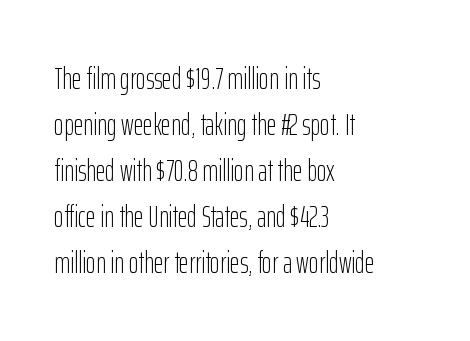
Q: Is the text bold? A: No.
Q: Is the text italic (slanted)? A: No, it is upright.
Q: Is the typeface a serif or a sans-serif typeface? A: Sans-serif.
Q: Is the text underlined? A: No.
Q: How is the paragraph aligned? A: Left-aligned.
Q: Is the spacing between letters normal or unusually wide? A: Normal.
Q: Is the spacing between lines tight, normal or loose? A: Normal.
Q: Width (condensed, normal, or wide)? A: Condensed.
Q: Stroke contrast? A: Low.
Q: x-height? A: Medium.
Q: Monospaced? A: No.
